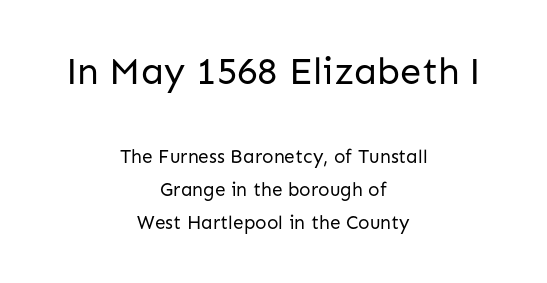
Is this a heavy cut? Hardly; it is regular or lighter. Grotesque or geometric, the face here clearly has no serifs. Is the lower block the larger one? No — the upper block carries the bigger type. Ordinary non-slanted type is in use. Both edges are ragged and mirror each other, which tells us the setting is centered.
